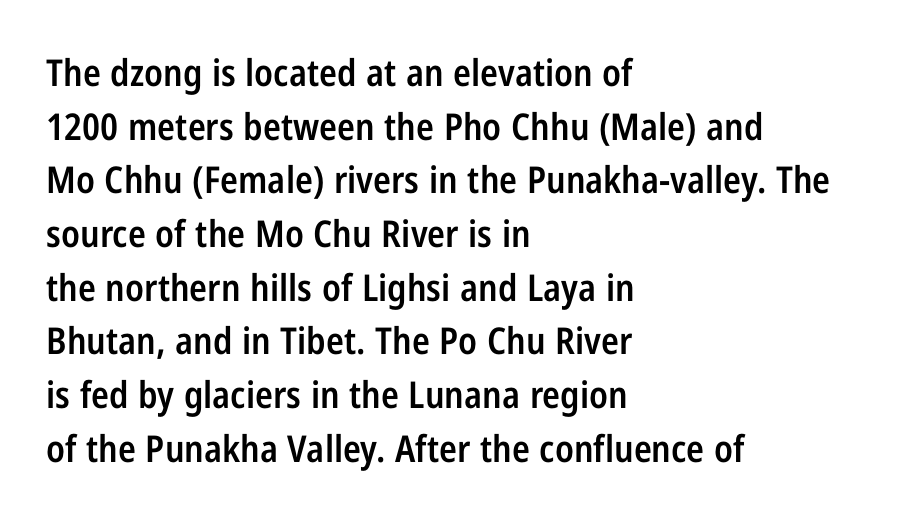
Q: Is the text bold? A: Semi-bold.
Q: Is the text italic (slanted)? A: No, it is upright.
Q: Is the typeface a serif or a sans-serif typeface? A: Sans-serif.
Q: Is the text underlined? A: No.
Q: How is the paragraph aligned? A: Left-aligned.
Q: Is the spacing between letters normal or unusually wide? A: Normal.
Q: Is the spacing between lines tight, normal or loose? A: Normal.
Q: Width (condensed, normal, or wide)? A: Condensed.
Q: Stroke contrast? A: Low.
Q: x-height? A: Medium.
Q: Monospaced? A: No.
